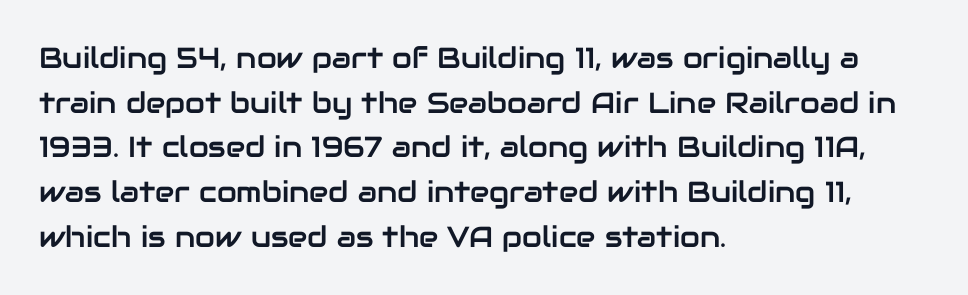
{"serif": "no", "italic": "no", "width": "normal", "stroke_contrast": "low", "x_height": "medium", "monospaced": "no", "underline": "no", "align": "left", "line_spacing": "normal", "line_spacing_ratio": 1.54, "letter_spacing": "normal", "letter_spacing_em": 0.0, "glyph_px": 29}
